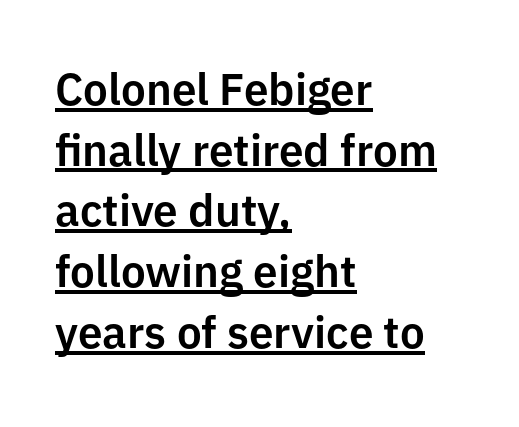
Glyph-to-glyph distance matches everyday printed text. Normally led — the rows are evenly, conventionally spaced. Font category for this specimen: sans-serif. One-word summary of the alignment: left.
